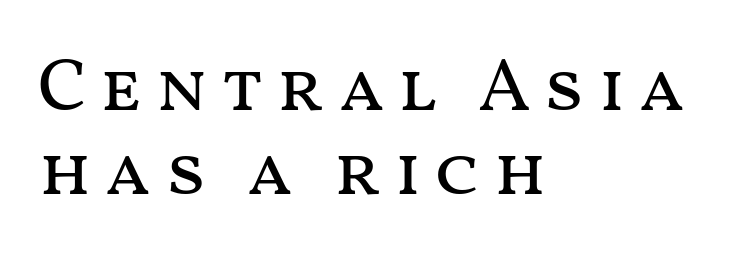
{"italic": "no", "bold": "no", "weight": "regular", "width": "wide", "stroke_contrast": "medium", "x_height": "medium", "monospaced": "no", "underline": "no", "align": "left", "line_spacing": "tight", "line_spacing_ratio": 1.12, "glyph_px": 75}
